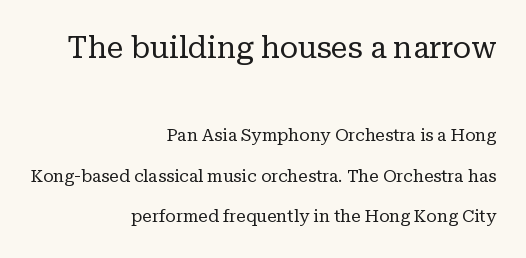
Of the two passages, the one on top uses the larger point size. Rendered with straight, roman letterforms. Notice how the passage keeps a crisp vertical edge on the right only. Counters stay open thanks to moderate or lighter strokes. A serif font was chosen for this passage.
